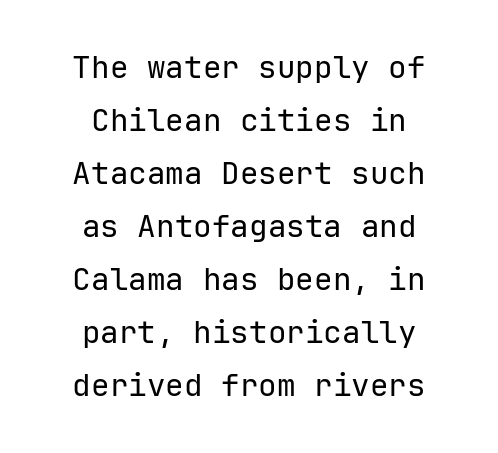
Q: Is the text bold? A: No.
Q: Is the text italic (slanted)? A: No, it is upright.
Q: Is the typeface a serif or a sans-serif typeface? A: Sans-serif.
Q: Is the text underlined? A: No.
Q: How is the paragraph aligned? A: Centered.
Q: Is the spacing between letters normal or unusually wide? A: Normal.
Q: Width (condensed, normal, or wide)? A: Normal.
Q: Stroke contrast? A: Low.
Q: x-height? A: Medium.
Q: Monospaced? A: Yes.
